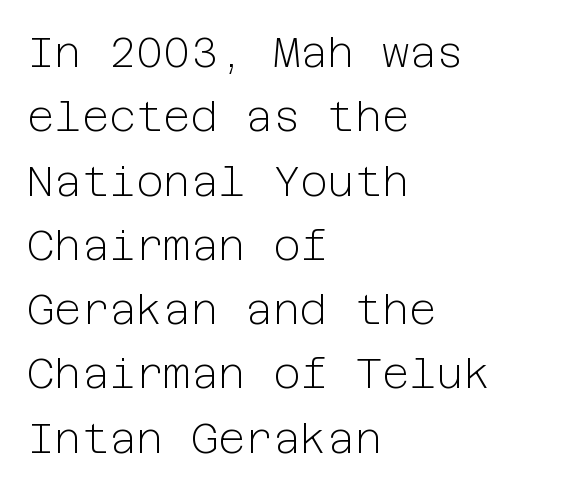
In CSS terms this would be text-align: left. The space beneath each line is pristine and unruled. A sans-serif font was chosen for this passage. It's the straight-up-and-down kind of type. Successive baselines arrive at the customary interval.
